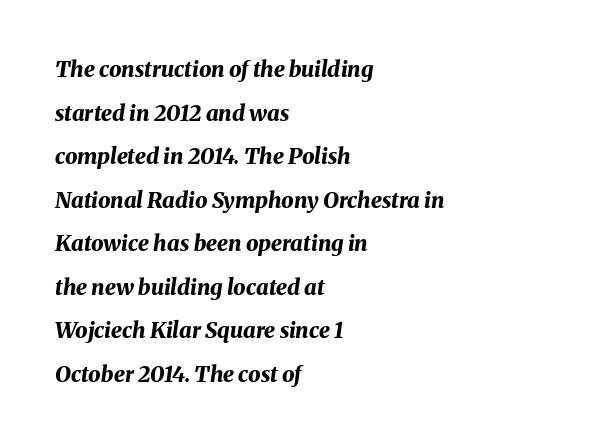
The image shows 22 px bold type, italic (leaning right); set left-aligned, loose line spacing (1.98x), normal letter spacing, not underlined.
